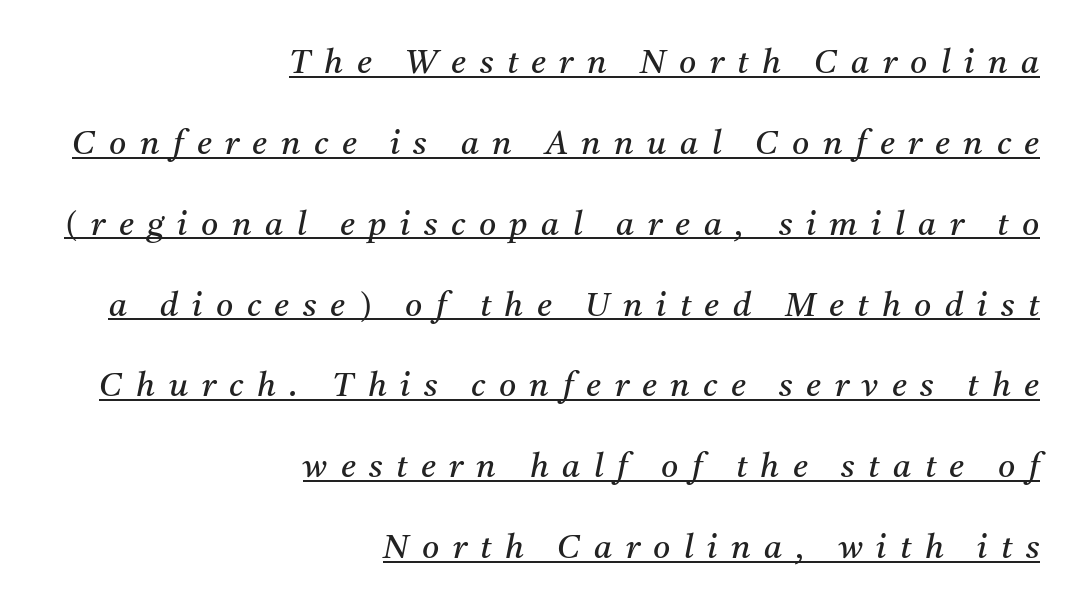
Tall strokes in this sample are angled rather than plumb. Each stroke keeps to a modest, everyday thickness or less. The passage shown is typeset with a serif family. Emphasis is given by a line drawn under the lettering. The rendering uses natural spacing where letterforms have individual widths.
